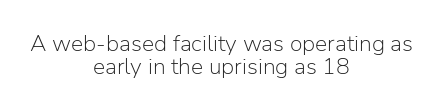
{"italic": "no", "bold": "no", "underline": "no", "align": "center", "line_spacing": "tight", "line_spacing_ratio": 1.01, "letter_spacing": "normal", "letter_spacing_em": 0.0, "glyph_px": 23}
